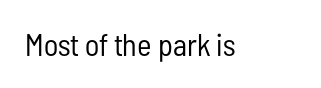
Stroke mass is kept to a normal reading level or below. Each letter's strokes conclude bluntly, with no projecting serifs. The glyphs are unaccompanied by any horizontal stroke below them. Do the characters align in a grid? No, the font is proportional. Observe the ordinary spacing: letters are neighbours, not strangers.
